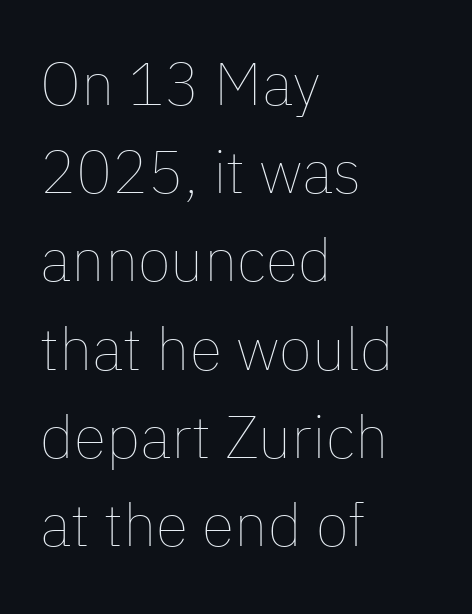
Q: Is the text bold? A: No.
Q: Is the text italic (slanted)? A: No, it is upright.
Q: Is the text underlined? A: No.
Q: How is the paragraph aligned? A: Left-aligned.
Q: Is the spacing between letters normal or unusually wide? A: Normal.
Q: Is the spacing between lines tight, normal or loose? A: Normal.
Q: Width (condensed, normal, or wide)? A: Normal.
Q: Stroke contrast? A: Low.
Q: x-height? A: Medium.
Q: Monospaced? A: No.
